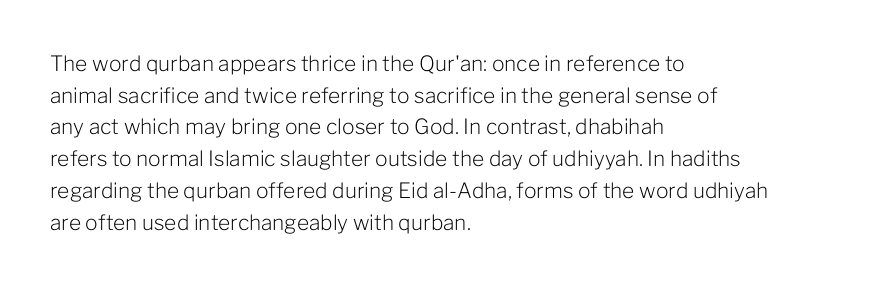
The image shows 21 px text type, upright; set left-aligned, normal line spacing (1.51x), normal letter spacing, not underlined.
